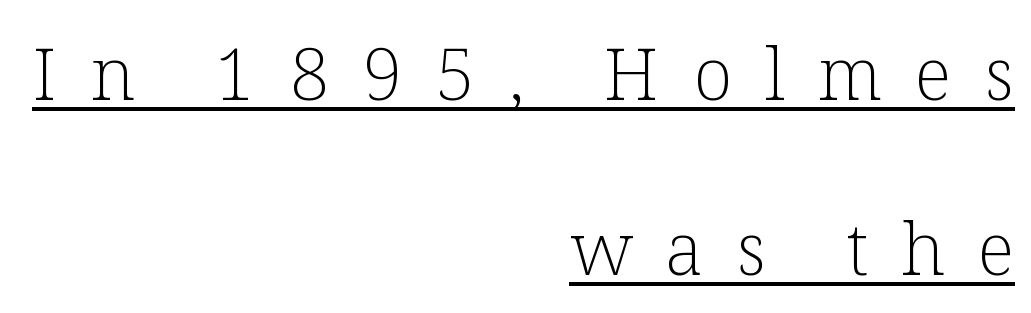
{"serif": "yes", "italic": "no", "bold": "no", "weight": "light", "width": "normal", "stroke_contrast": "low", "x_height": "medium", "monospaced": "no", "underline": "yes", "align": "right", "line_spacing": "loose", "line_spacing_ratio": 2.43, "letter_spacing": "wide", "letter_spacing_em": 0.46, "glyph_px": 72}
